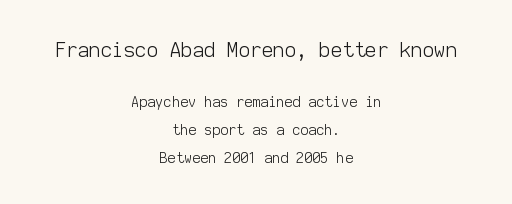
Regarding leading, the lines here are spaced well apart. Ascenders rise straight up at ninety degrees. Reading top to bottom, the characters get smaller at the block break. The letters look calm and open, with moderate or lighter stems.
